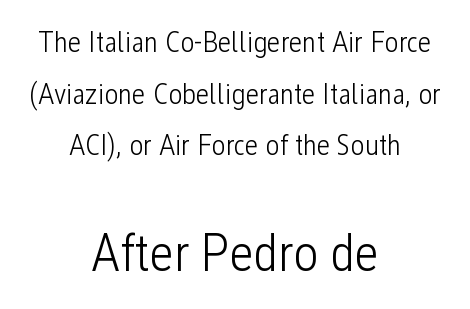
{"serif": "no", "italic": "no", "bold": "no", "weight": "light", "width": "condensed", "stroke_contrast": "low", "x_height": "medium", "monospaced": "no", "underline": "no", "align": "center", "line_spacing_ratio": 1.72, "letter_spacing": "normal", "letter_spacing_em": 0.0, "larger_block": "second", "size_ratio": 1.77, "glyph_px": 53}
